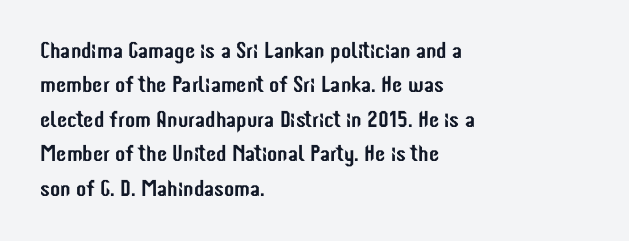
Q: Is the text italic (slanted)? A: No, it is upright.
Q: Is the text underlined? A: No.
Q: How is the paragraph aligned? A: Left-aligned.
Q: Is the spacing between letters normal or unusually wide? A: Normal.
Q: Is the spacing between lines tight, normal or loose? A: Normal.
